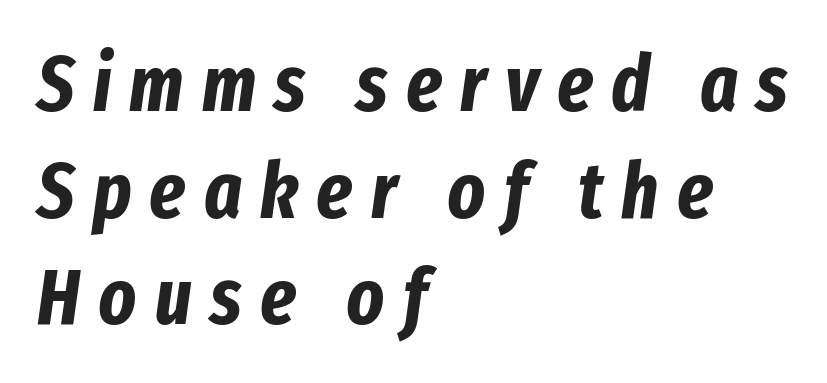
Q: Is the text bold? A: Yes.
Q: Is the text italic (slanted)? A: Yes, it leans right by about 8 degrees.
Q: Is the text underlined? A: No.
Q: How is the paragraph aligned? A: Left-aligned.
Q: Is the spacing between letters normal or unusually wide? A: Unusually wide.
Q: Is the spacing between lines tight, normal or loose? A: Normal.
Q: Width (condensed, normal, or wide)? A: Condensed.
Q: Stroke contrast? A: Low.
Q: x-height? A: Medium.
Q: Monospaced? A: No.
